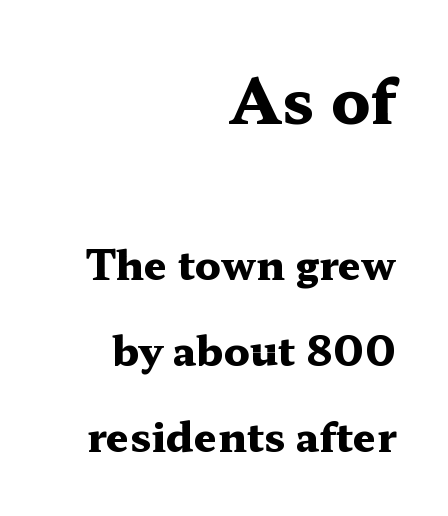
{"serif": "yes", "italic": "no", "bold": "yes", "weight": "heavy", "width": "wide", "stroke_contrast": "medium", "x_height": "medium", "monospaced": "no", "underline": "no", "align": "right", "line_spacing": "loose", "line_spacing_ratio": 2.1, "letter_spacing": "normal", "letter_spacing_em": 0.0, "larger_block": "first", "size_ratio": 1.51, "glyph_px": 62}
